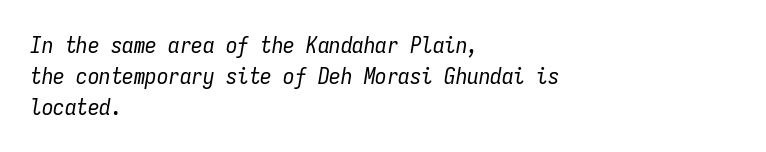
{"italic": "yes", "lean": "right", "slant_degrees": 9, "bold": "no", "underline": "no", "align": "left", "line_spacing": "normal", "line_spacing_ratio": 1.34, "letter_spacing": "normal", "letter_spacing_em": 0.0, "glyph_px": 23}
